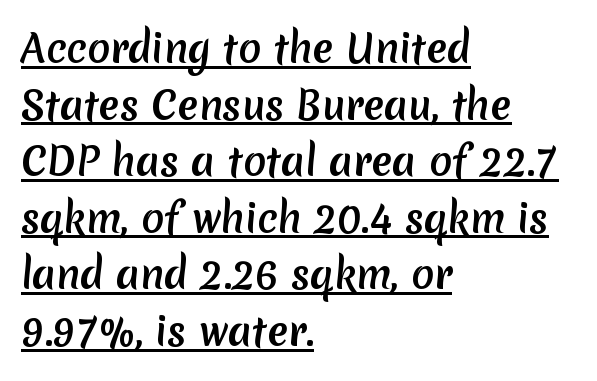
{"serif": "no", "width": "normal", "stroke_contrast": "medium", "x_height": "medium", "monospaced": "no", "underline": "yes", "align": "left", "line_spacing": "normal", "line_spacing_ratio": 1.49, "letter_spacing": "normal", "letter_spacing_em": 0.0, "glyph_px": 38}
